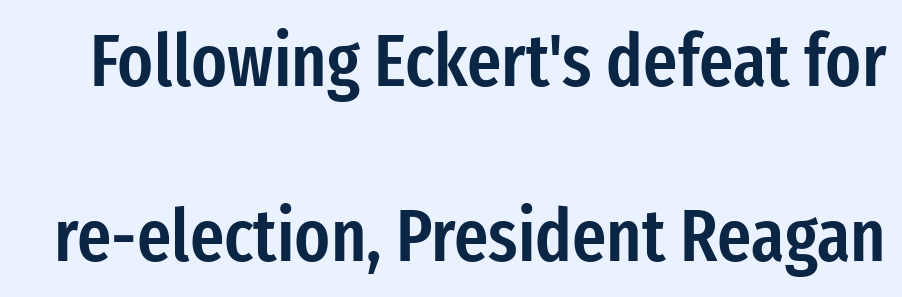
The image shows 74 px semibold, condensed sans-serif type, upright; set loose line spacing (2.36x), normal letter spacing, not underlined; low stroke contrast and a medium x-height.
